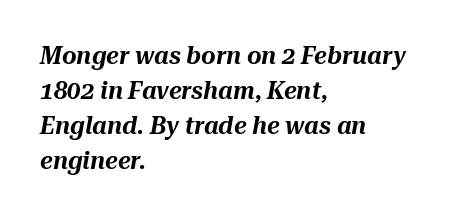
The image shows 25 px text type, italic (leaning right); set left-aligned, normal line spacing (1.4x), normal letter spacing, not underlined.
